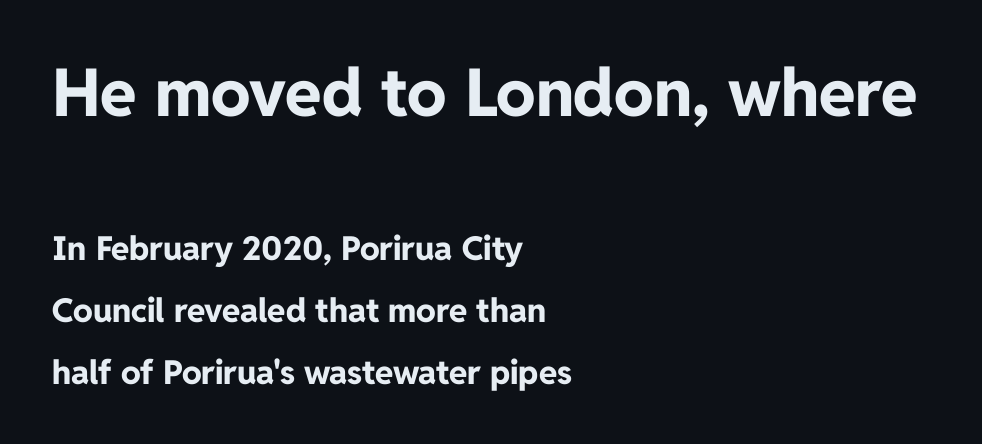
Size contrast runs from large at the top to small at the bottom. The typeface chosen for these lines omits serifs. The face used here is proportionally spaced, like ordinary book or web type. Typeset ragged right — the left edge is the straight one. The zone under the glyphs is completely vacant.
